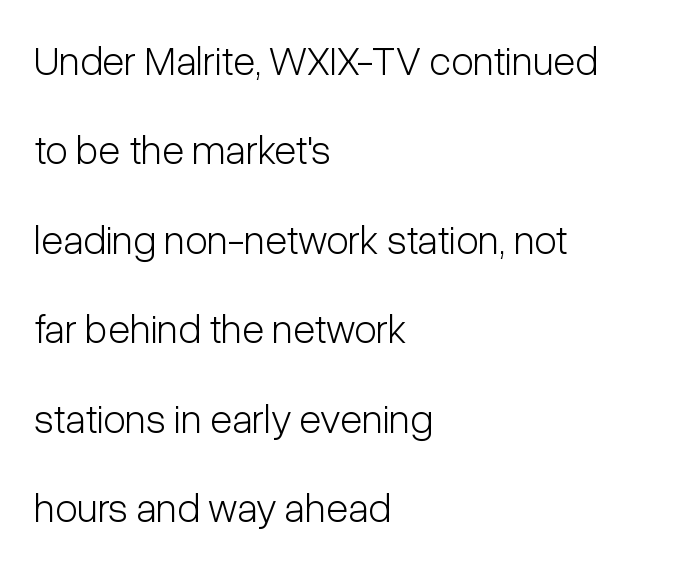
The font is comparable to plain body text, perhaps lighter. The specimen reads as upright at a glance. Layout note: lines flush left. Plain, unruled lines of type. Observe the absence of serifs on each vertical stroke in this sample. Reading down the column, the eye jumps a long way to each next line.
